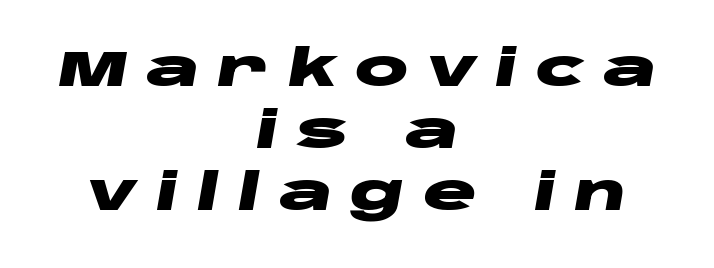
{"italic": "yes", "lean": "right", "slant_degrees": 10, "bold": "yes", "weight": "heavy", "width": "wide", "stroke_contrast": "low", "x_height": "large", "monospaced": "no", "underline": "no", "align": "center", "line_spacing_ratio": 1.24, "letter_spacing": "wide", "letter_spacing_em": 0.35, "glyph_px": 50}
